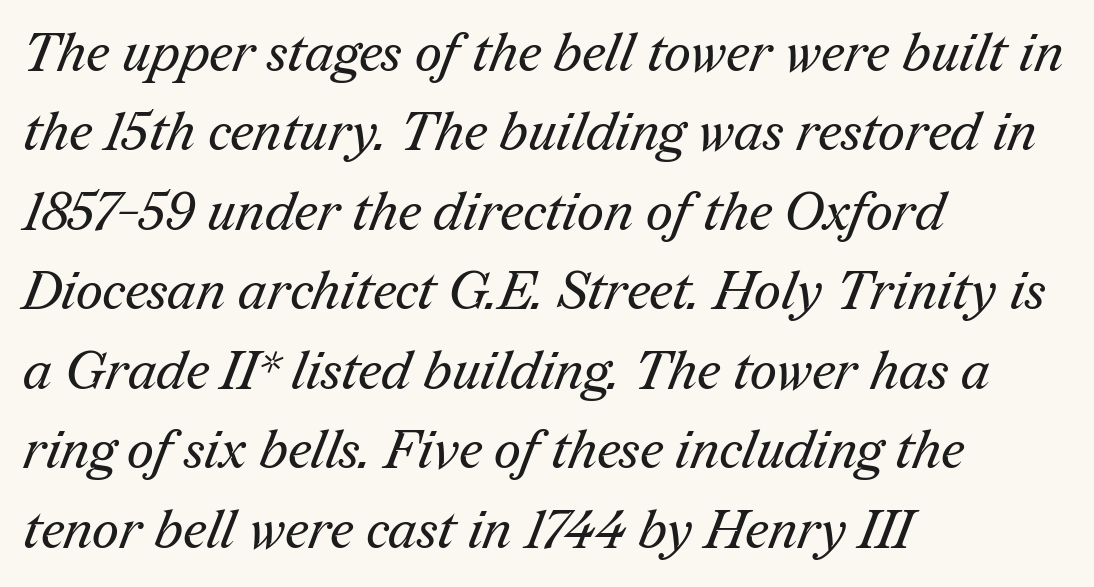
Q: Is the text bold? A: No.
Q: Is the typeface a serif or a sans-serif typeface? A: Serif.
Q: Is the text underlined? A: No.
Q: How is the paragraph aligned? A: Left-aligned.
Q: Is the spacing between letters normal or unusually wide? A: Normal.
Q: Is the spacing between lines tight, normal or loose? A: Normal.
Q: Width (condensed, normal, or wide)? A: Normal.
Q: Stroke contrast? A: Medium.
Q: x-height? A: Medium.
Q: Monospaced? A: No.
